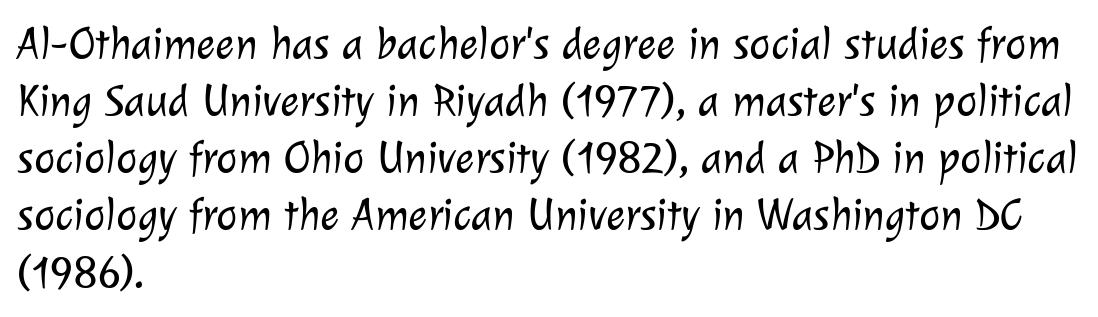
{"serif": "no", "bold": "no", "weight": "light", "width": "normal", "stroke_contrast": "low", "x_height": "medium", "monospaced": "no", "underline": "no", "align": "left", "line_spacing": "normal", "line_spacing_ratio": 1.27, "letter_spacing": "normal", "letter_spacing_em": 0.0, "glyph_px": 45}
